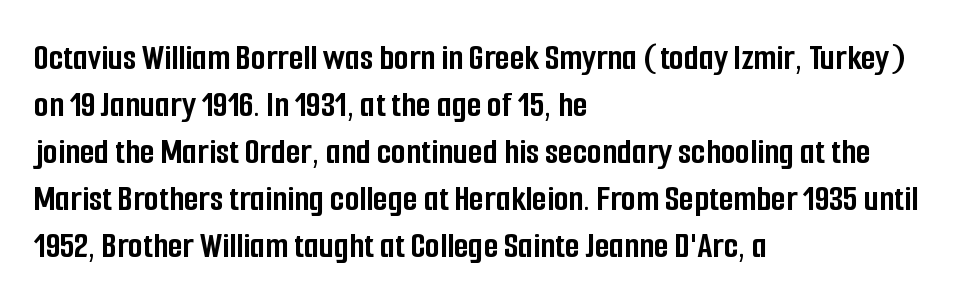
{"serif": "no", "italic": "no", "bold": "yes", "weight": "semibold", "width": "condensed", "stroke_contrast": "low", "x_height": "medium", "monospaced": "no", "underline": "no", "align": "left", "line_spacing_ratio": 1.24, "letter_spacing": "normal", "letter_spacing_em": 0.0, "glyph_px": 38}
